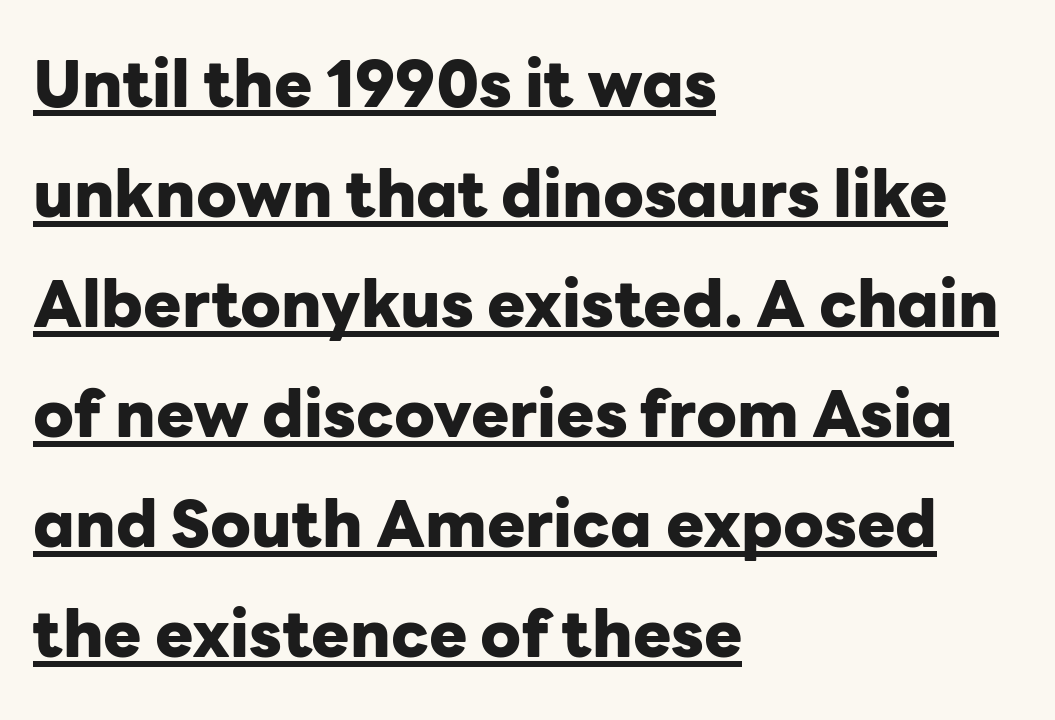
This sample is left-justified, so line endings fall wherever the words run out. The rendering uses a bold face; every stroke is thick and dark. Is there any slant? The stems are plumb. The typesetter has applied underlining to the passage shown.
